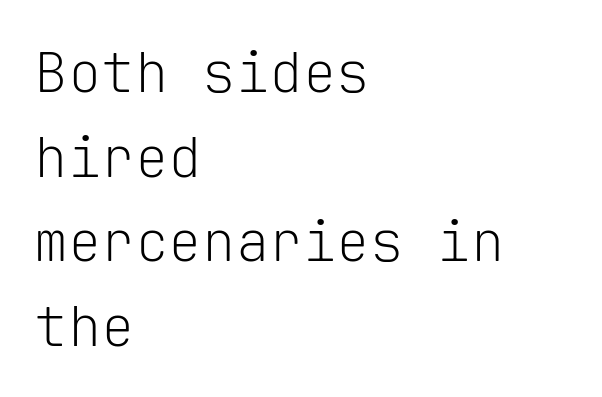
The letters stand upright; this is a roman face. A typesetter would call this monospace, since all characters share one set width. Nobody drew a line under any word here. The passage shown is not bold in any degree. This rendering leaves character spacing at its baseline value.
